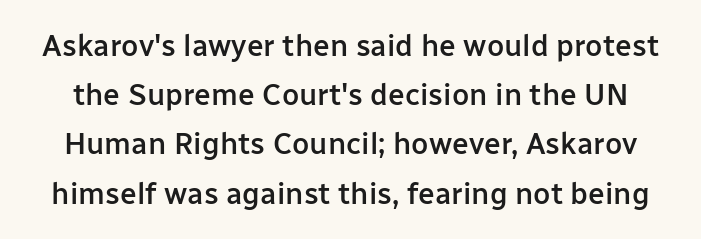
{"serif": "no", "italic": "no", "bold": "semi", "weight": "semibold", "width": "normal", "stroke_contrast": "low", "x_height": "medium", "monospaced": "no", "underline": "no", "line_spacing": "normal", "line_spacing_ratio": 1.64, "letter_spacing": "normal", "letter_spacing_em": 0.0, "glyph_px": 30}
